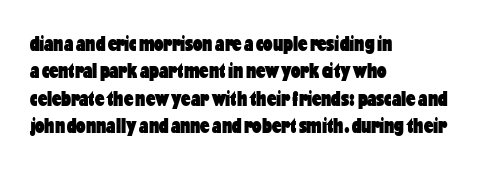
The rendering anchors every line to the left-hand side. This is the regular roman posture of the typeface. A normal amount of white space separates one row of letters from the next. The face used here is rendered with its standard letterfit. A clean baseline with only descenders dipping below it. The sample has been set heavy, in full bold.
